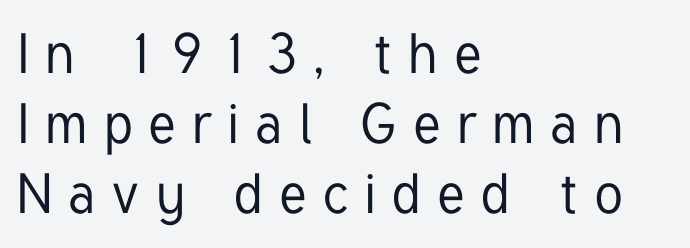
Short and long lines alike share a common starting point at left. Clear beneath every line of the passage. Varying glyph widths throughout — classic text-font behaviour. The designer went with a sans here, leaving each stem footless.
